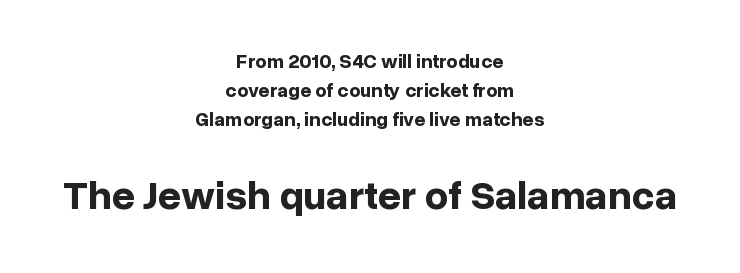
The image shows 41 px bold sans-serif type, upright; set centered, normal line spacing (1.46x), normal letter spacing, not underlined; the second (bottom) block is 2.05x larger; low stroke contrast and a medium x-height.
